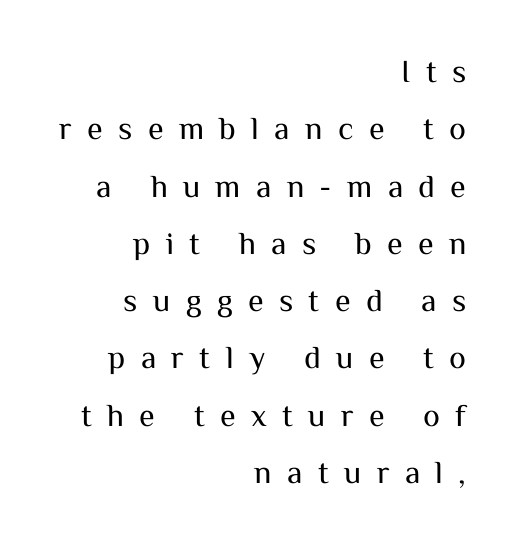
{"serif": "no", "italic": "no", "bold": "no", "weight": "regular", "width": "normal", "stroke_contrast": "medium", "x_height": "medium", "monospaced": "no", "underline": "no", "align": "right", "line_spacing_ratio": 1.79, "letter_spacing": "wide", "letter_spacing_em": 0.48, "glyph_px": 32}
